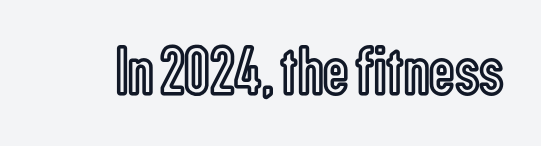
{"italic": "no", "width": "condensed", "x_height": "medium", "monospaced": "no", "underline": "no", "letter_spacing": "normal", "letter_spacing_em": 0.0, "glyph_px": 71}
